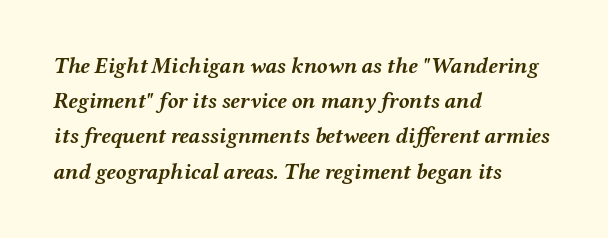
The image shows 22 px bold type, italic (leaning right); set left-aligned, normal line spacing (1.6x), normal letter spacing, not underlined.
